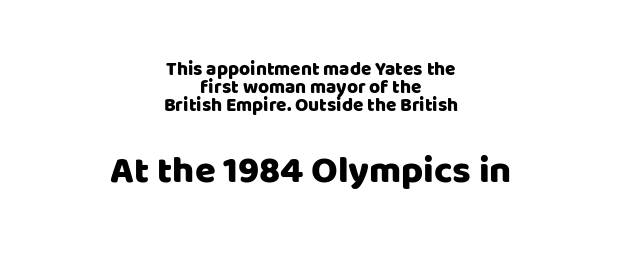
The image shows 38 px sans-serif type, upright; set centered, tight line spacing (0.96x), normal letter spacing, not underlined; the second (bottom) block is 2.0x larger; low stroke contrast and a large x-height.
